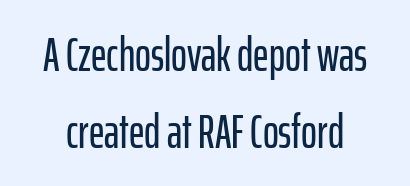
{"serif": "no", "italic": "no", "width": "condensed", "stroke_contrast": "low", "x_height": "medium", "monospaced": "no", "underline": "no", "line_spacing": "normal", "line_spacing_ratio": 1.6, "letter_spacing": "normal", "letter_spacing_em": 0.0, "glyph_px": 48}
